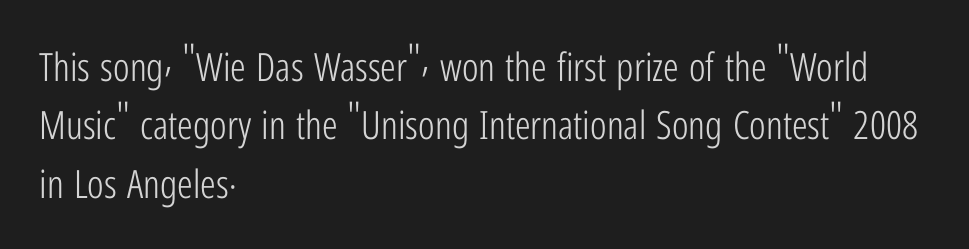
{"serif": "no", "italic": "no", "bold": "no", "weight": "light", "width": "condensed", "stroke_contrast": "low", "x_height": "medium", "monospaced": "no", "underline": "no", "align": "left", "line_spacing": "normal", "line_spacing_ratio": 1.5, "letter_spacing": "normal", "letter_spacing_em": 0.0, "glyph_px": 39}
